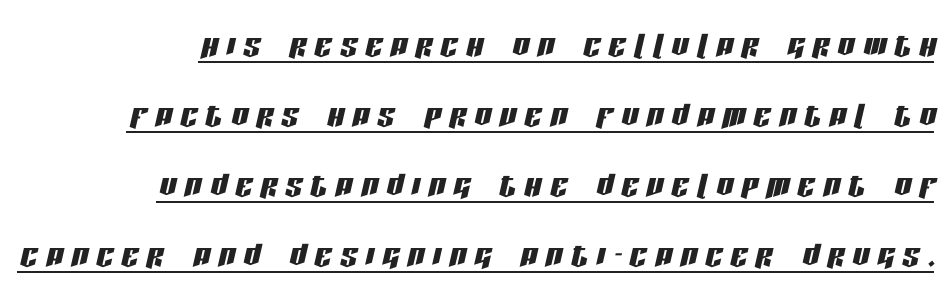
Q: Is the text italic (slanted)? A: Yes, it leans right by about 13 degrees.
Q: Is the text underlined? A: Yes.
Q: How is the paragraph aligned? A: Right-aligned.
Q: Is the spacing between letters normal or unusually wide? A: Unusually wide.
Q: Is the spacing between lines tight, normal or loose? A: Normal.
Q: Width (condensed, normal, or wide)? A: Condensed.
Q: Stroke contrast? A: Low.
Q: x-height? A: Large.
Q: Monospaced? A: No.
